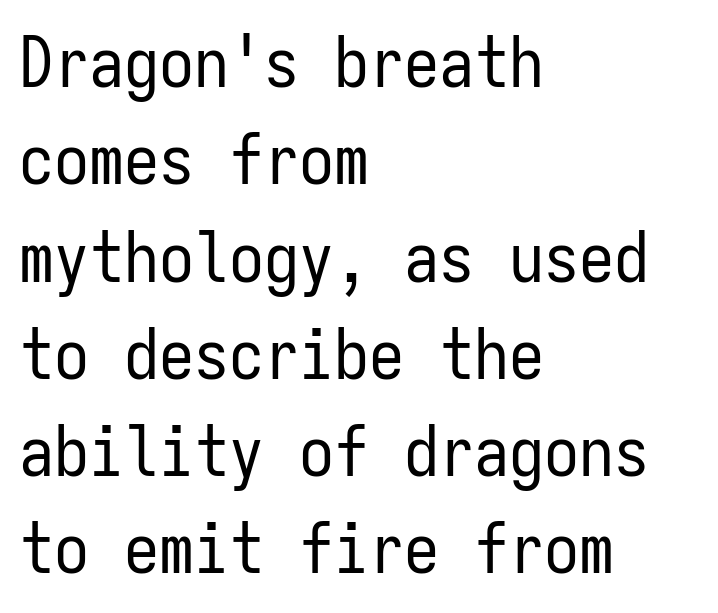
Horizontal alignment here is leftward, the default for most running prose. Is this a fixed-width face? Yes — each glyph sits in an identical cell. Descender tails drop into unmarked territory. This sample uses a sans-serif face. This sample uses an upright cut, with every glyph sitting square on the baseline. Horizontal bands of white between lines are of average thickness.
